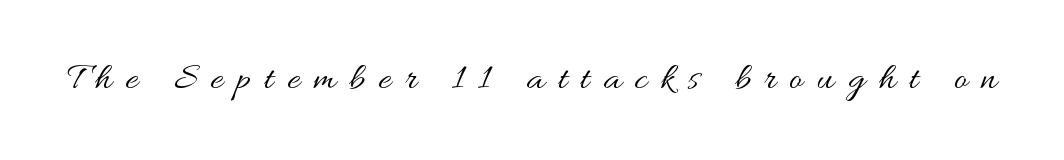
Q: Is the text bold? A: No.
Q: Is the text italic (slanted)? A: Yes.
Q: Is the text underlined? A: No.
Q: Is the spacing between letters normal or unusually wide? A: Unusually wide.
Q: Width (condensed, normal, or wide)? A: Wide.
Q: Stroke contrast? A: Medium.
Q: x-height? A: Small.
Q: Monospaced? A: No.
